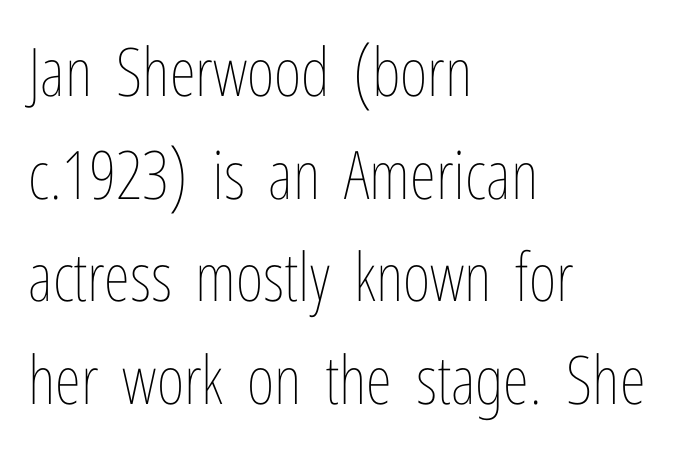
In CSS terms this would be text-align: left. Is there much room between lines? A standard amount, neither cramped nor airy. Default kerning and tracking; the words read as compact shapes. Stems and bowls with no extra thickness — not bold.
